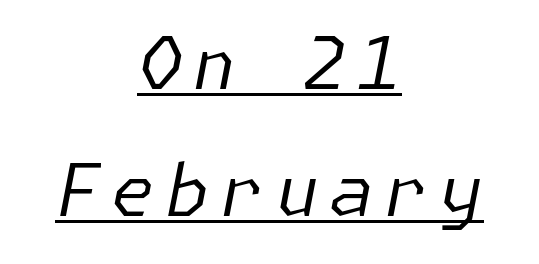
{"italic": "yes", "lean": "right", "slant_degrees": 11, "bold": "no", "weight": "regular", "width": "normal", "stroke_contrast": "low", "x_height": "medium", "underline": "yes", "align": "center", "line_spacing_ratio": 1.76, "glyph_px": 72}
